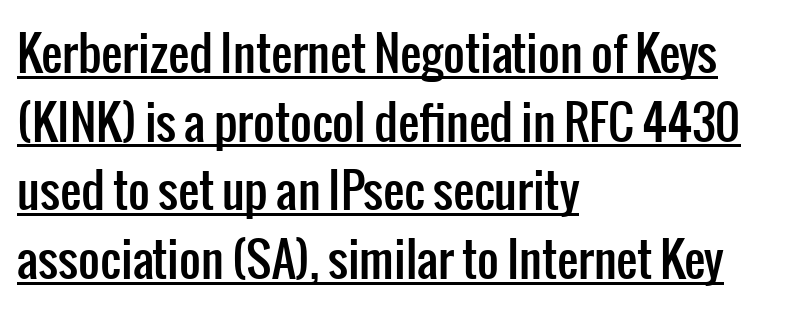
{"serif": "no", "italic": "no", "width": "condensed", "stroke_contrast": "low", "x_height": "medium", "monospaced": "no", "underline": "yes", "align": "left", "line_spacing": "normal", "line_spacing_ratio": 1.46, "letter_spacing": "normal", "letter_spacing_em": 0.0, "glyph_px": 47}
